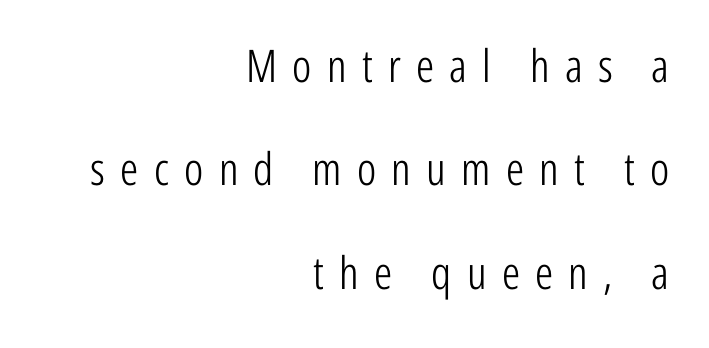
Character widths vary here, with narrow letters taking less room than wide ones. The lettering stays uniformly vertical, giving the passage a roman look. A great deal of white space separates one row of letters from the next. Every row of glyphs terminates at an identical x-position on the right. Display-style spreading of the glyphs; the letterfit is very open. Font category for this specimen: sans-serif.
